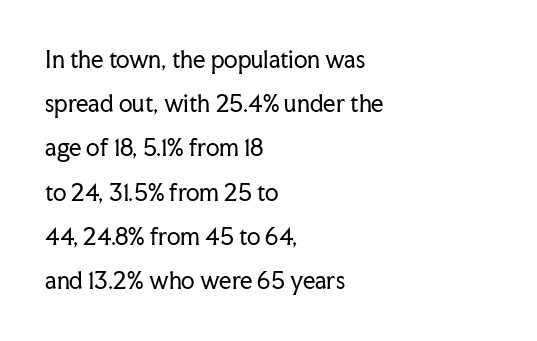
Q: Is the text bold? A: No.
Q: Is the text italic (slanted)? A: No, it is upright.
Q: Is the text underlined? A: No.
Q: How is the paragraph aligned? A: Left-aligned.
Q: Is the spacing between letters normal or unusually wide? A: Normal.
Q: Is the spacing between lines tight, normal or loose? A: Loose.
